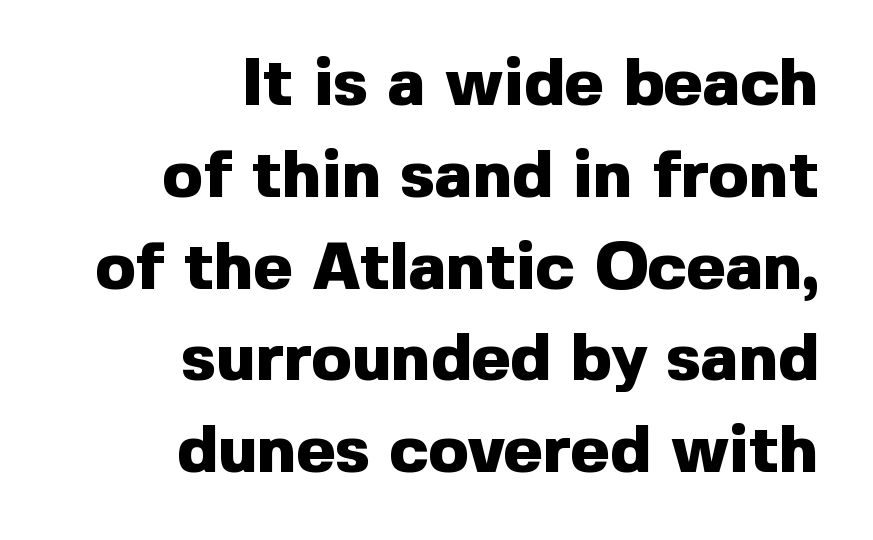
Every letter is thick-stroked: bold, no question. The letters sit at their default tracking, neither squeezed nor spread. Think of a printed novel: that variable character pitch is what you see here. Regarding leading, the lines here are spaced in the standard way. Does the lettering tilt? It doesn't — this is upright.
